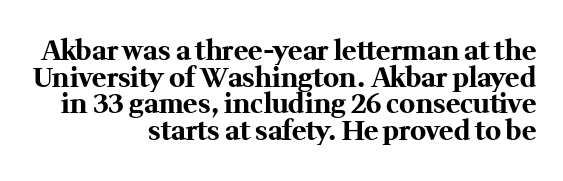
These lines keep a tight, regular rhythm from letter to letter. Each row of text sits above clean, open space. A typesetter would call this leading minimal, almost set solid. Alignment: flush right. Typographic density is high because the face is bold.
